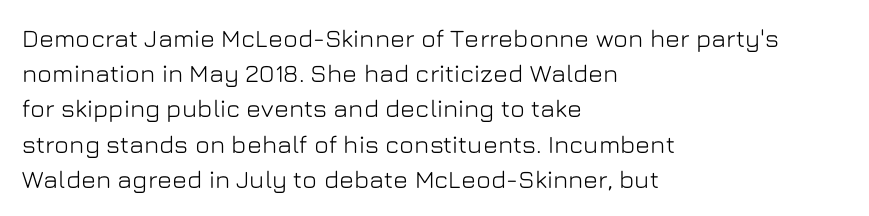
The image shows 25 px text type, upright; set left-aligned, normal line spacing (1.41x), normal letter spacing, not underlined.
